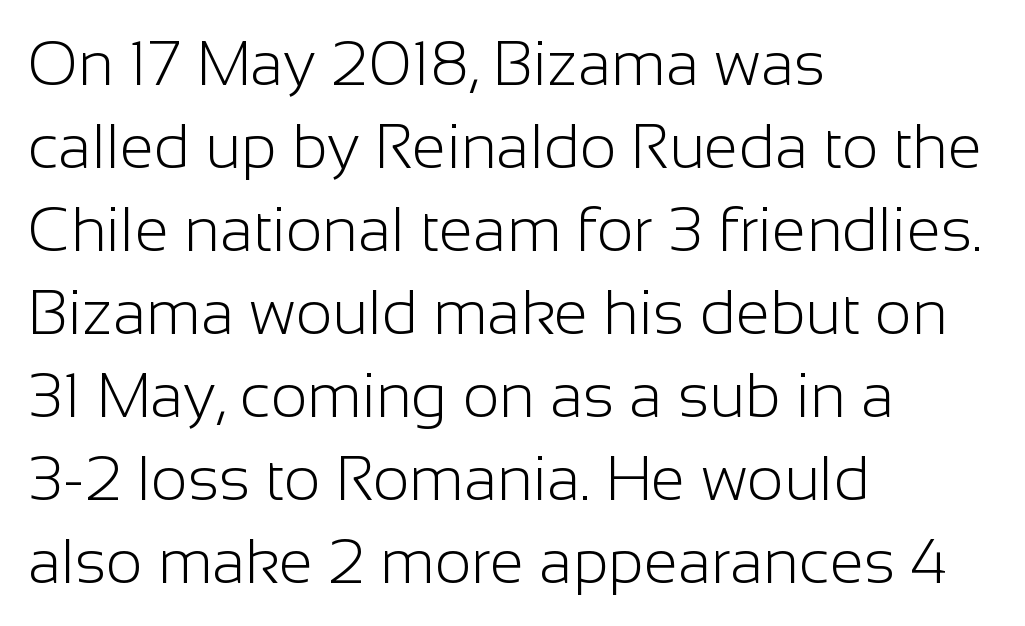
Q: Is the text bold? A: No.
Q: Is the text italic (slanted)? A: No, it is upright.
Q: Is the typeface a serif or a sans-serif typeface? A: Sans-serif.
Q: Is the text underlined? A: No.
Q: How is the paragraph aligned? A: Left-aligned.
Q: Is the spacing between letters normal or unusually wide? A: Normal.
Q: Is the spacing between lines tight, normal or loose? A: Normal.
Q: Width (condensed, normal, or wide)? A: Normal.
Q: Stroke contrast? A: Low.
Q: x-height? A: Medium.
Q: Monospaced? A: No.
